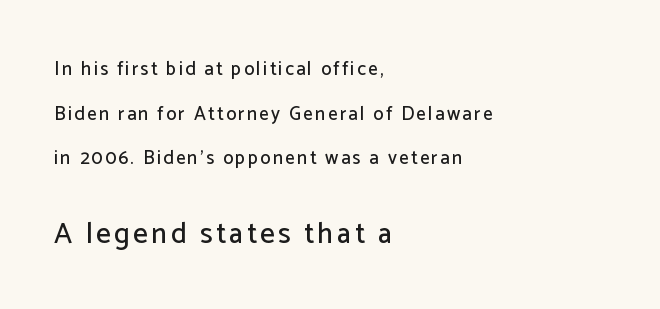
The image shows 29 px sans-serif type, upright; set left-aligned, loose line spacing (2.35x), not underlined; the second (bottom) block is 1.53x larger; low stroke contrast and a medium x-height.
